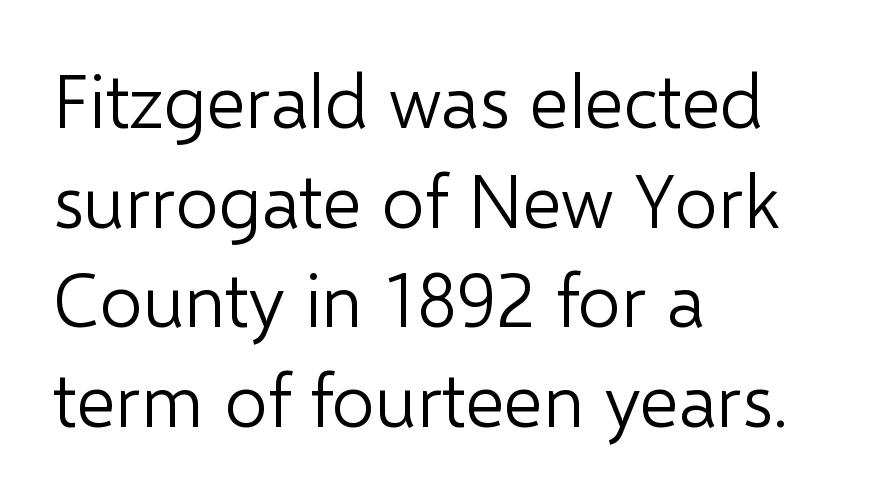
The image shows 75 px light sans-serif type, upright; set left-aligned, normal line spacing (1.33x), normal letter spacing, not underlined; low stroke contrast and a medium x-height.
